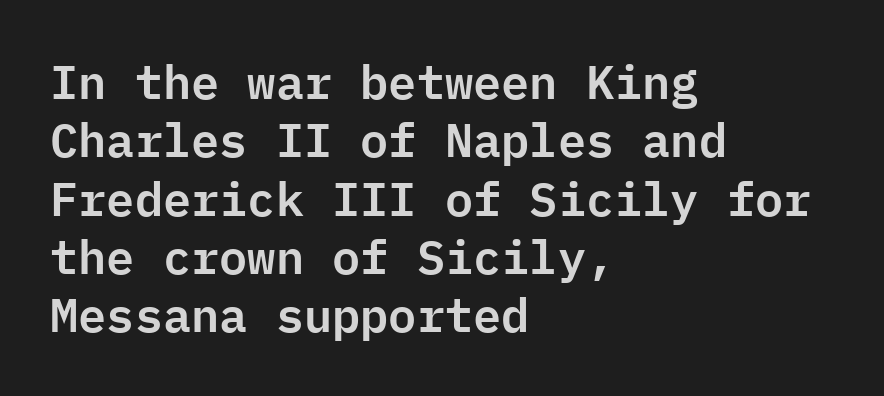
The image shows 47 px sans-serif type, upright, monospaced; set left-aligned, line spacing 1.24x, normal letter spacing, not underlined; low stroke contrast and a medium x-height.
